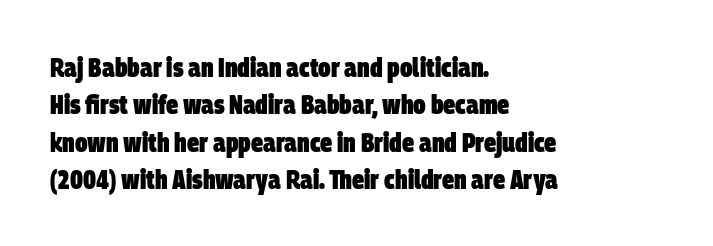
The image shows 27 px bold type; set left-aligned, normal line spacing (1.38x), normal letter spacing, not underlined.
